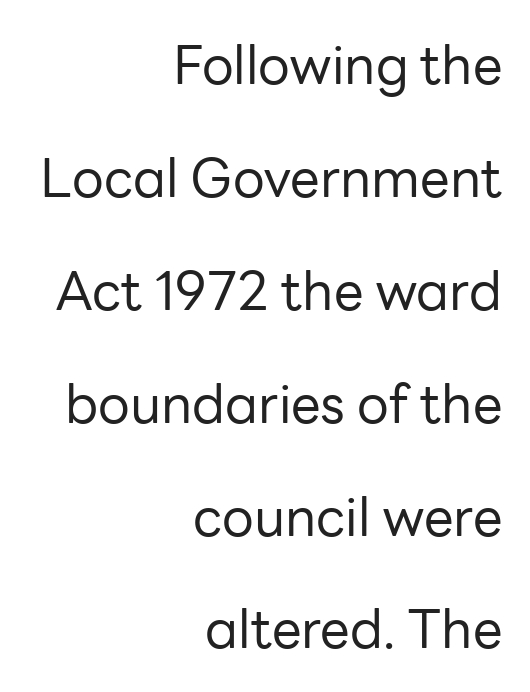
Here the glyphs are tracked normally, forming tight word shapes. This sample has the flowing, uneven cadence of proportional lettering. The type sits square on the baseline with zero lean. A flush-right, rag-left setting is used for this passage. Each stroke keeps to a modest, everyday thickness or less. Compared with typical paragraphs, the rows here are farther apart.
